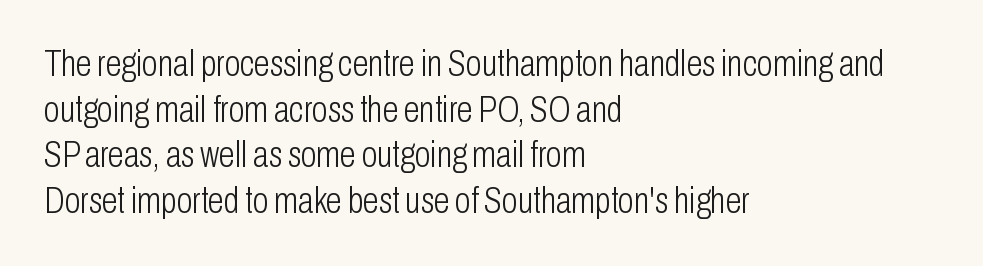
Weight class: somewhere from thin through regular. Line beginnings align vertically; line endings do not. Ascenders rise straight up at ninety degrees. Quick note: interline space is typical. The letters advance in unequal steps, a hallmark of proportional type. The strip under each line holds only bare page.
